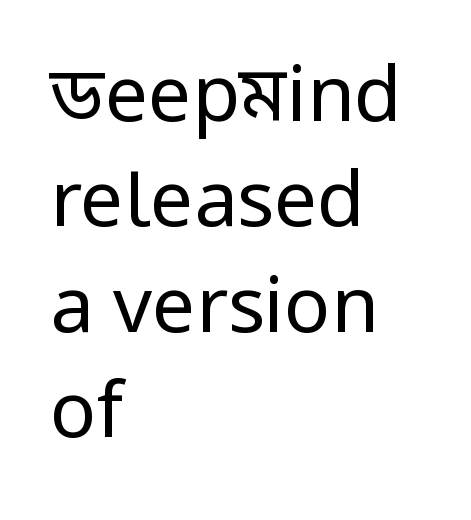
Q: Is the text bold? A: No.
Q: Is the text italic (slanted)? A: No, it is upright.
Q: Is the typeface a serif or a sans-serif typeface? A: Sans-serif.
Q: Is the text underlined? A: No.
Q: How is the paragraph aligned? A: Left-aligned.
Q: Is the spacing between letters normal or unusually wide? A: Normal.
Q: Is the spacing between lines tight, normal or loose? A: Normal.
Q: Width (condensed, normal, or wide)? A: Normal.
Q: Stroke contrast? A: Low.
Q: x-height? A: Medium.
Q: Monospaced? A: No.
